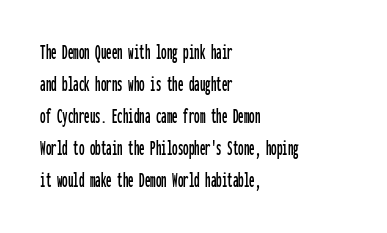
{"italic": "no", "underline": "no", "align": "left", "line_spacing": "normal", "line_spacing_ratio": 1.46, "letter_spacing": "normal", "letter_spacing_em": 0.0, "glyph_px": 22}
